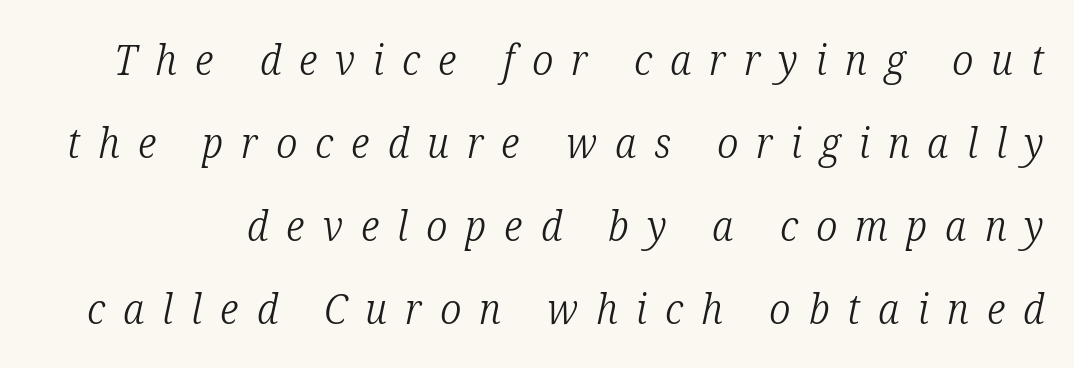
Q: Is the text bold? A: No.
Q: Is the text italic (slanted)? A: Yes, it leans right by about 12 degrees.
Q: Is the typeface a serif or a sans-serif typeface? A: Serif.
Q: Is the text underlined? A: No.
Q: Is the spacing between letters normal or unusually wide? A: Unusually wide.
Q: Is the spacing between lines tight, normal or loose? A: Loose.
Q: Width (condensed, normal, or wide)? A: Condensed.
Q: Stroke contrast? A: Low.
Q: x-height? A: Medium.
Q: Monospaced? A: No.
